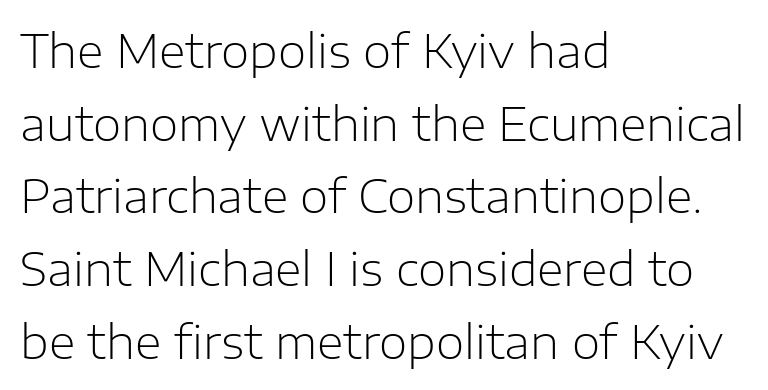
The image shows 46 px light sans-serif type, upright; set left-aligned, normal line spacing (1.58x), normal letter spacing, not underlined; low stroke contrast and a medium x-height.
